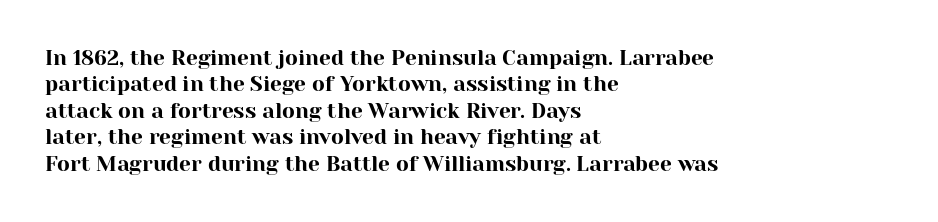
{"italic": "no", "underline": "no", "align": "left", "line_spacing": "normal", "line_spacing_ratio": 1.26, "letter_spacing": "normal", "letter_spacing_em": 0.0, "glyph_px": 21}
